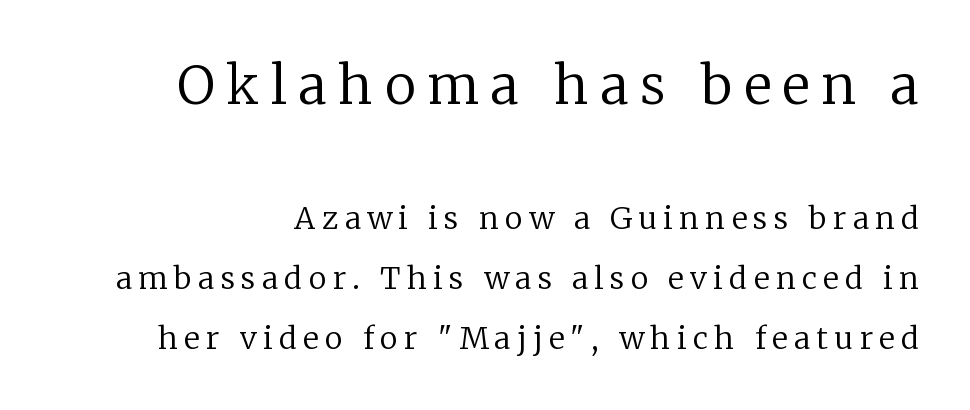
Q: Is the text bold? A: No.
Q: Is the text italic (slanted)? A: No, it is upright.
Q: Is the typeface a serif or a sans-serif typeface? A: Serif.
Q: Is the text underlined? A: No.
Q: Is the spacing between letters normal or unusually wide? A: Unusually wide.
Q: Is the spacing between lines tight, normal or loose? A: Loose.
Q: Which block of text is set in a larger size, the first (top) or the second (bottom)? A: The first (top) one.
Q: Width (condensed, normal, or wide)? A: Normal.
Q: Stroke contrast? A: Low.
Q: x-height? A: Medium.
Q: Monospaced? A: No.
